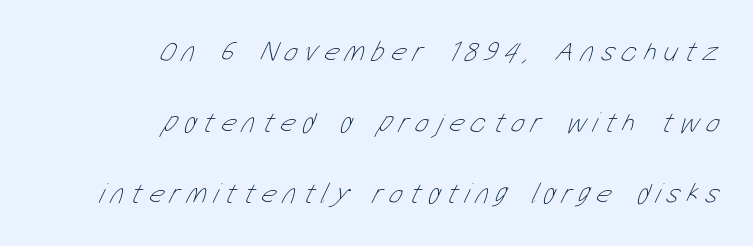
Q: Is the text bold? A: No.
Q: Is the text underlined? A: No.
Q: How is the paragraph aligned? A: Right-aligned.
Q: Is the spacing between letters normal or unusually wide? A: Unusually wide.
Q: Is the spacing between lines tight, normal or loose? A: Loose.
Q: Width (condensed, normal, or wide)? A: Condensed.
Q: Stroke contrast? A: Low.
Q: x-height? A: Medium.
Q: Monospaced? A: No.
